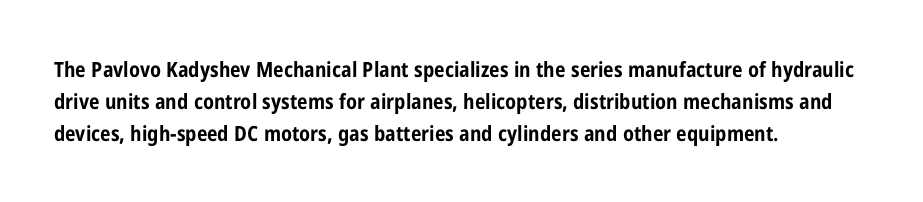
Q: Is the text bold? A: Yes.
Q: Is the text italic (slanted)? A: No, it is upright.
Q: Is the text underlined? A: No.
Q: How is the paragraph aligned? A: Left-aligned.
Q: Is the spacing between letters normal or unusually wide? A: Normal.
Q: Is the spacing between lines tight, normal or loose? A: Normal.
